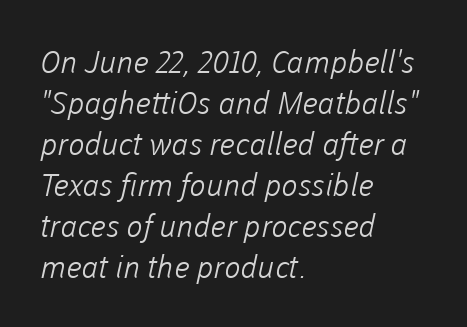
Only glyphs here, with clear space below each row. To sum up the face: it is a sans, with no serifs. What's the leading like? Ordinary, nothing unusual. The typesetter chose a ragged-right arrangement here. A typesetter would call this zero additional tracking. Nothing heavy about these letters — not bold at all.
